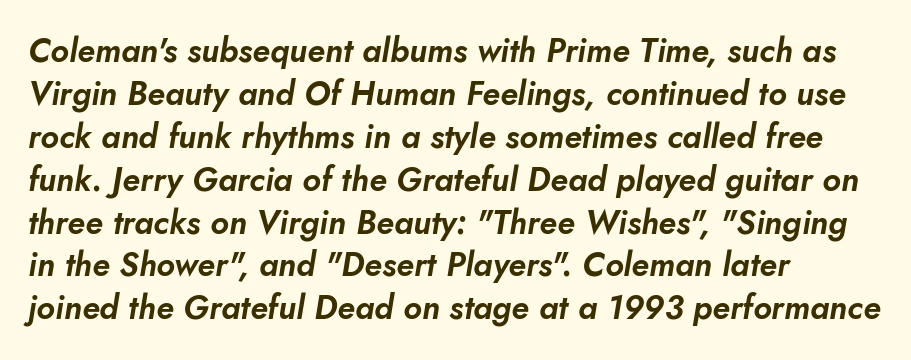
{"italic": "yes", "lean": "right", "slant_degrees": 10, "width": "normal", "stroke_contrast": "low", "x_height": "small", "monospaced": "no", "underline": "no", "align": "left", "line_spacing": "normal", "line_spacing_ratio": 1.3, "letter_spacing": "normal", "letter_spacing_em": 0.0, "glyph_px": 33}
